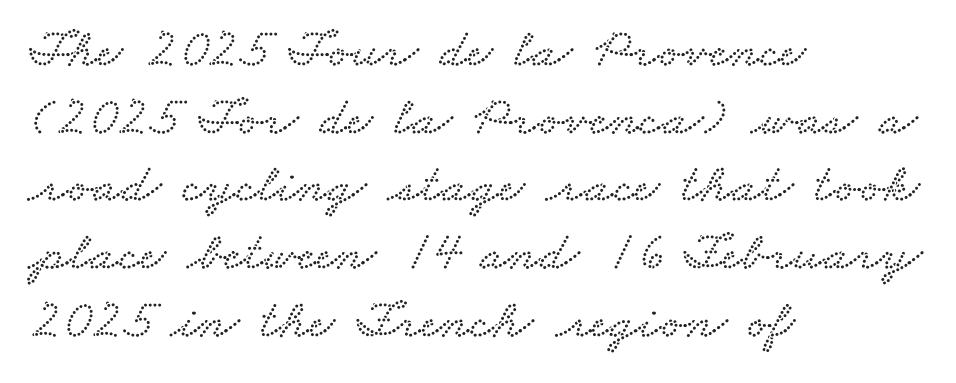
Is this a fixed-width face? No — the glyphs have proportional, varying widths. No extra tracking has been applied to these lines. Serif or sans? Serif — the stroke terminals have little feet. One-word summary of the alignment: left. Check the space under the baseline: it is left empty.
